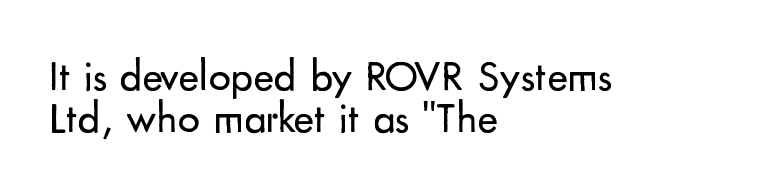
Q: Is the text bold? A: No.
Q: Is the text italic (slanted)? A: No, it is upright.
Q: Is the typeface a serif or a sans-serif typeface? A: Sans-serif.
Q: Is the text underlined? A: No.
Q: How is the paragraph aligned? A: Left-aligned.
Q: Is the spacing between letters normal or unusually wide? A: Normal.
Q: Is the spacing between lines tight, normal or loose? A: Tight.
Q: Width (condensed, normal, or wide)? A: Normal.
Q: Stroke contrast? A: Low.
Q: x-height? A: Small.
Q: Monospaced? A: No.
